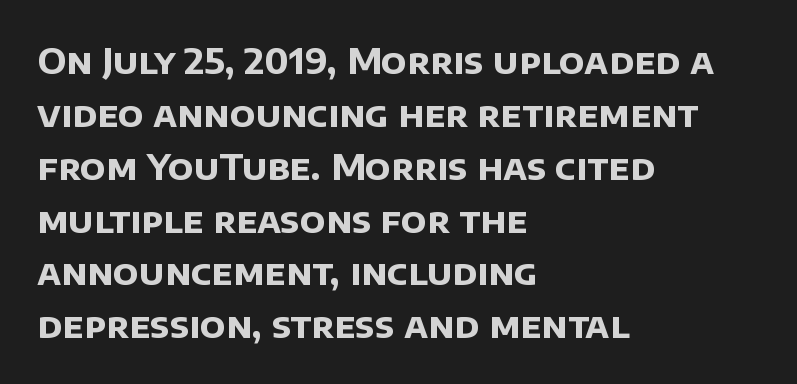
The image shows 35 px bold sans-serif type; set left-aligned, normal line spacing (1.51x), normal letter spacing, not underlined; low stroke contrast and a large x-height.
